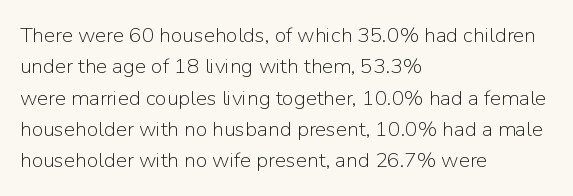
The image shows 21 px text type, upright; set left-aligned, normal line spacing (1.49x), normal letter spacing, not underlined.
